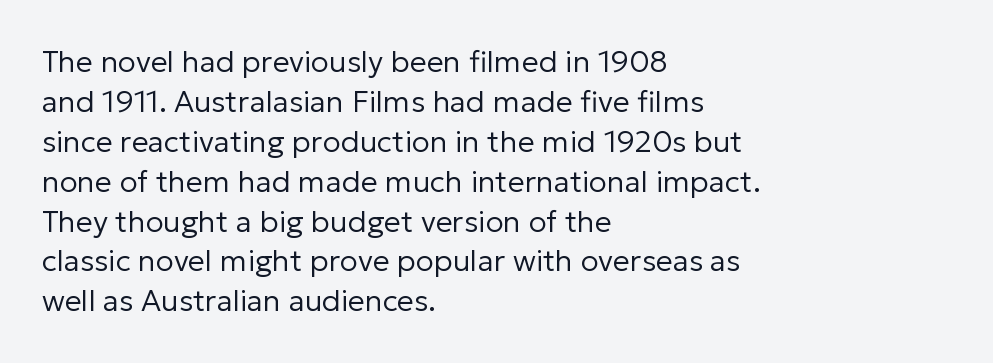
The image shows 30 px regular-weight sans-serif type, upright; set left-aligned, normal line spacing (1.33x), normal letter spacing, not underlined; low stroke contrast and a medium x-height.
